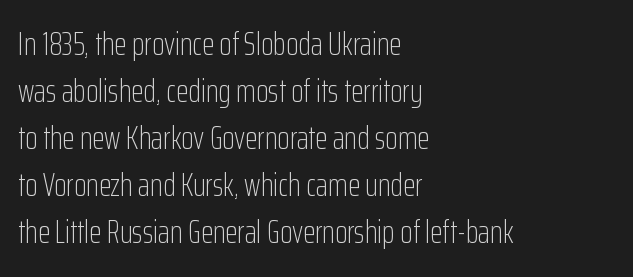
{"serif": "no", "italic": "no", "bold": "no", "weight": "light", "width": "condensed", "stroke_contrast": "low", "x_height": "medium", "monospaced": "no", "underline": "no", "align": "left", "line_spacing": "normal", "line_spacing_ratio": 1.47, "letter_spacing": "normal", "letter_spacing_em": 0.0, "glyph_px": 32}
